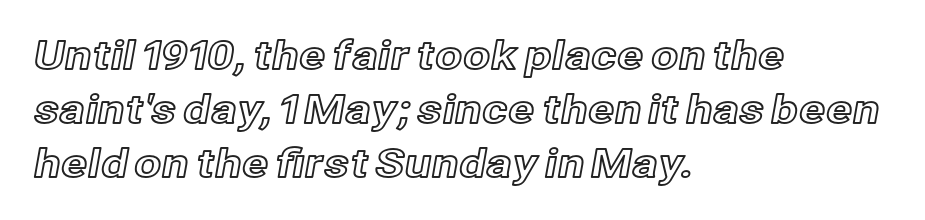
The image shows 39 px text type; set left-aligned, normal line spacing (1.39x), normal letter spacing, not underlined; a medium x-height.
